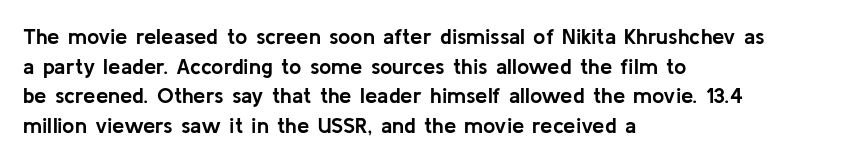
{"italic": "no", "bold": "yes", "underline": "no", "align": "left", "line_spacing": "normal", "line_spacing_ratio": 1.35, "letter_spacing": "normal", "letter_spacing_em": 0.0, "glyph_px": 22}
